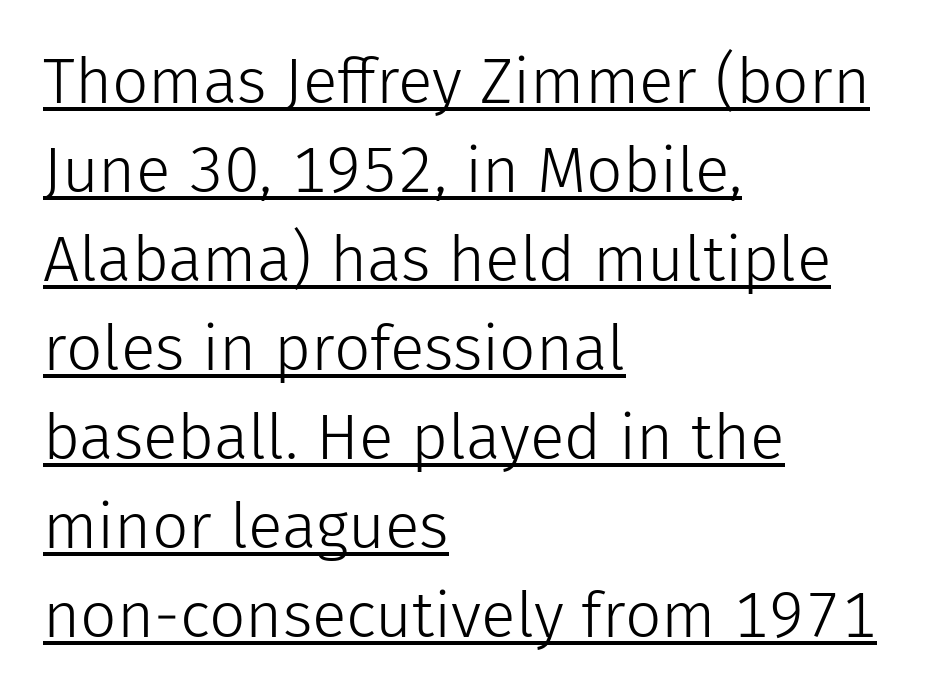
Q: Is the text bold? A: No.
Q: Is the text italic (slanted)? A: No, it is upright.
Q: Is the typeface a serif or a sans-serif typeface? A: Sans-serif.
Q: Is the text underlined? A: Yes.
Q: How is the paragraph aligned? A: Left-aligned.
Q: Is the spacing between letters normal or unusually wide? A: Normal.
Q: Is the spacing between lines tight, normal or loose? A: Normal.
Q: Width (condensed, normal, or wide)? A: Normal.
Q: Stroke contrast? A: Low.
Q: x-height? A: Medium.
Q: Monospaced? A: No.
